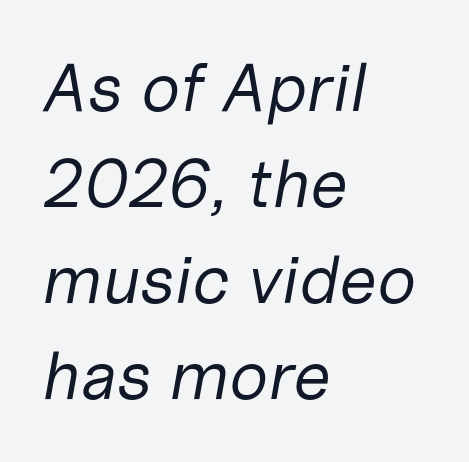
The image shows 68 px regular-weight type, italic (leaning right); set left-aligned, normal line spacing (1.41x), normal letter spacing, not underlined; low stroke contrast and a medium x-height.
